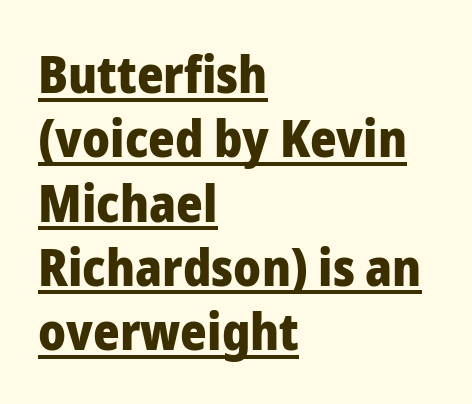
The letterforms sit shoulder to shoulder at normal distance. A typographer would call this underscored text. Spacing verdict: proportional, widths tailored to each character. Rendered with straight, roman letterforms. A typesetter would label this face a sans.
